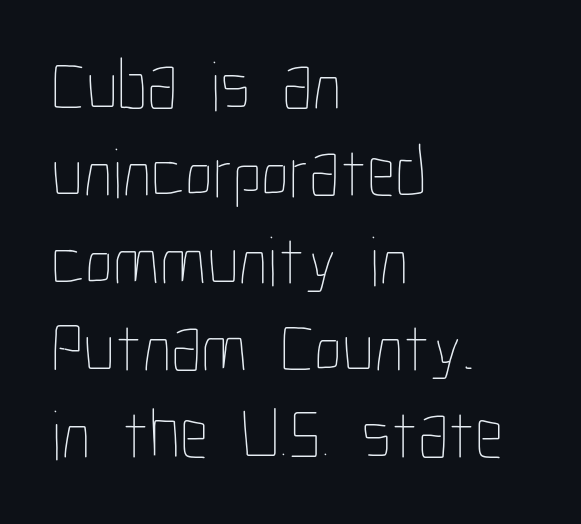
Is this a fixed-width face? No — the glyphs have proportional, varying widths. Compared with a typical body face, this is equally light or lighter still. This sample uses plain, unmodified letter spacing. The lettering holds an erect, upright posture throughout.
